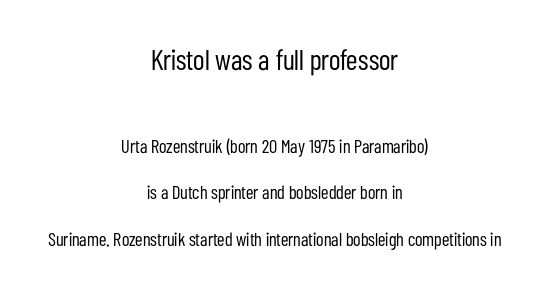
The image shows 29 px regular-weight, condensed sans-serif type, upright; set centered, loose line spacing (2.44x), normal letter spacing, not underlined; the first (top) block is 1.53x larger; low stroke contrast and a medium x-height.
